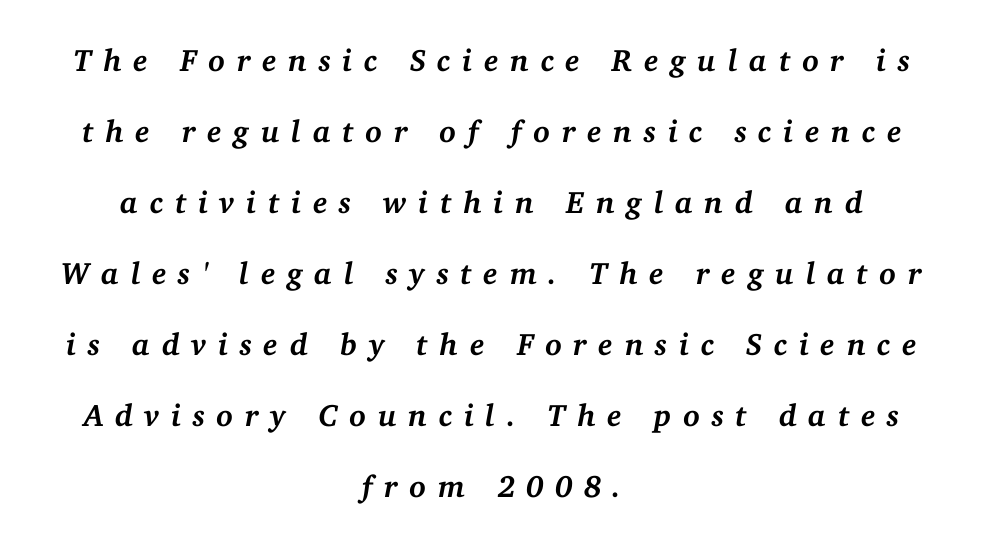
The rendering uses natural spacing where letterforms have individual widths. Only glyphs here, with clear space below each row. Baseline-to-baseline distance is far greater than the letter height. Bold? Absolutely — the strokes are thick and heavy.
